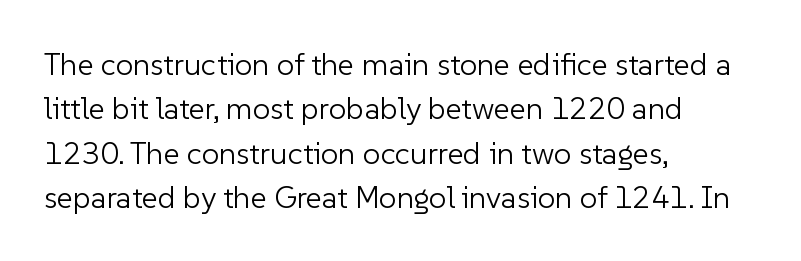
{"serif": "no", "italic": "no", "bold": "no", "weight": "light", "width": "normal", "stroke_contrast": "low", "x_height": "medium", "monospaced": "no", "underline": "no", "align": "left", "line_spacing": "normal", "line_spacing_ratio": 1.43, "letter_spacing": "normal", "letter_spacing_em": 0.0, "glyph_px": 31}
